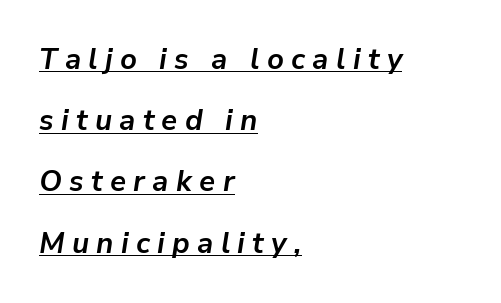
Q: Is the text bold? A: Yes.
Q: Is the text italic (slanted)? A: Yes, it leans right by about 9 degrees.
Q: Is the text underlined? A: Yes.
Q: How is the paragraph aligned? A: Left-aligned.
Q: Is the spacing between letters normal or unusually wide? A: Unusually wide.
Q: Is the spacing between lines tight, normal or loose? A: Loose.
Q: Width (condensed, normal, or wide)? A: Normal.
Q: Stroke contrast? A: Low.
Q: x-height? A: Medium.
Q: Monospaced? A: No.
